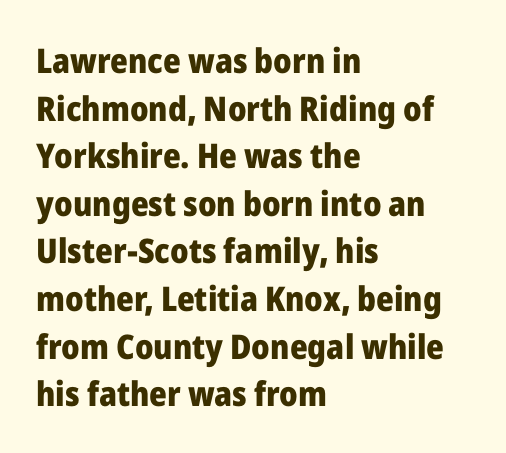
Q: Is the text bold? A: Yes.
Q: Is the text italic (slanted)? A: No, it is upright.
Q: Is the typeface a serif or a sans-serif typeface? A: Sans-serif.
Q: Is the text underlined? A: No.
Q: How is the paragraph aligned? A: Left-aligned.
Q: Is the spacing between letters normal or unusually wide? A: Normal.
Q: Is the spacing between lines tight, normal or loose? A: Normal.
Q: Width (condensed, normal, or wide)? A: Normal.
Q: Stroke contrast? A: Low.
Q: x-height? A: Medium.
Q: Monospaced? A: No.
